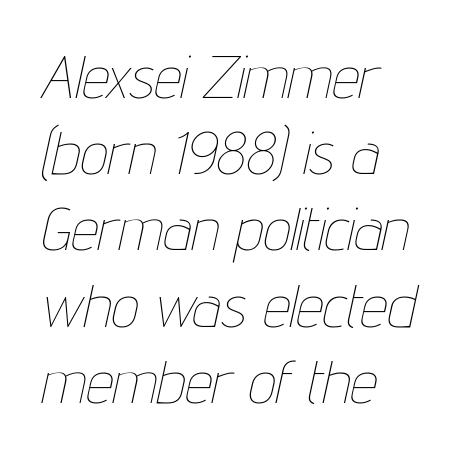
Q: Is the text bold? A: No.
Q: Is the text italic (slanted)? A: Yes, it leans right by about 12 degrees.
Q: Is the text underlined? A: No.
Q: How is the paragraph aligned? A: Left-aligned.
Q: Is the spacing between letters normal or unusually wide? A: Normal.
Q: Is the spacing between lines tight, normal or loose? A: Normal.
Q: Width (condensed, normal, or wide)? A: Condensed.
Q: Stroke contrast? A: Low.
Q: x-height? A: Medium.
Q: Monospaced? A: No.
